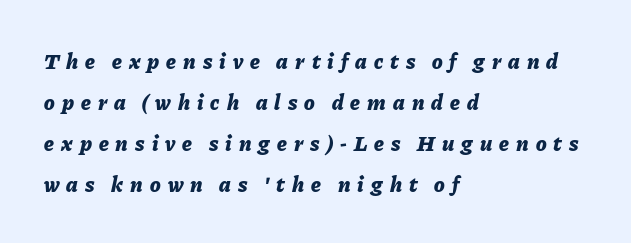
Italic? Definitely — the glyphs are oblique. Short and long lines alike share a common starting point at left. Only glyphs here, with clear space below each row. Display-style spreading of the glyphs; the letterfit is very open. Look at the stroke-to-counter ratio: heavy, a bold.
